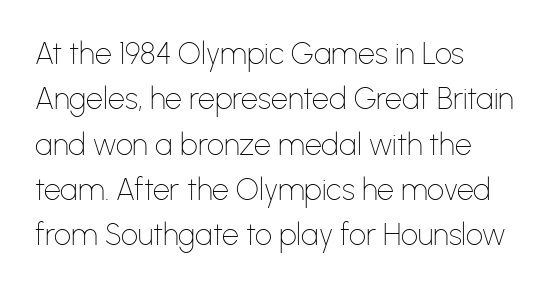
The image shows 30 px thin sans-serif type, upright; set left-aligned, normal line spacing (1.51x), normal letter spacing, not underlined; low stroke contrast and a medium x-height.
